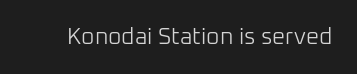
Q: Is the text bold? A: No.
Q: Is the text italic (slanted)? A: No, it is upright.
Q: Is the text underlined? A: No.
Q: Is the spacing between letters normal or unusually wide? A: Normal.
